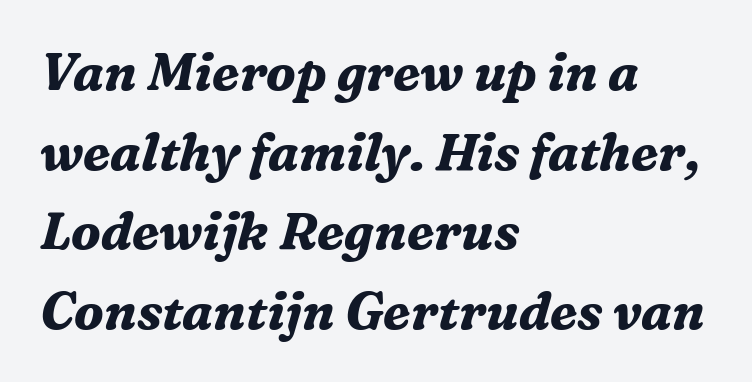
{"serif": "yes", "italic": "yes", "lean": "right", "slant_degrees": 16, "bold": "yes", "weight": "bold", "width": "normal", "stroke_contrast": "medium", "x_height": "medium", "monospaced": "no", "underline": "no", "align": "left", "line_spacing": "normal", "line_spacing_ratio": 1.56, "letter_spacing": "normal", "letter_spacing_em": 0.0, "glyph_px": 51}
